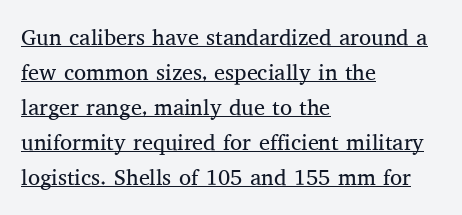
Q: Is the text bold? A: No.
Q: Is the text italic (slanted)? A: No, it is upright.
Q: Is the text underlined? A: Yes.
Q: How is the paragraph aligned? A: Left-aligned.
Q: Is the spacing between letters normal or unusually wide? A: Normal.
Q: Is the spacing between lines tight, normal or loose? A: Normal.
